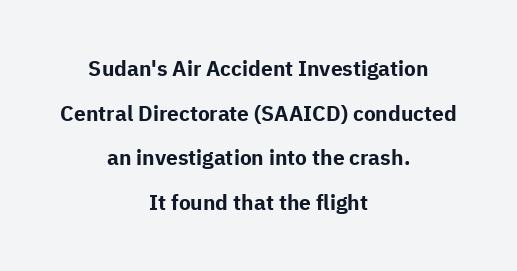
{"italic": "no", "bold": "yes", "underline": "no", "align": "center", "line_spacing": "loose", "line_spacing_ratio": 2.13, "letter_spacing": "normal", "letter_spacing_em": 0.0, "glyph_px": 21}
